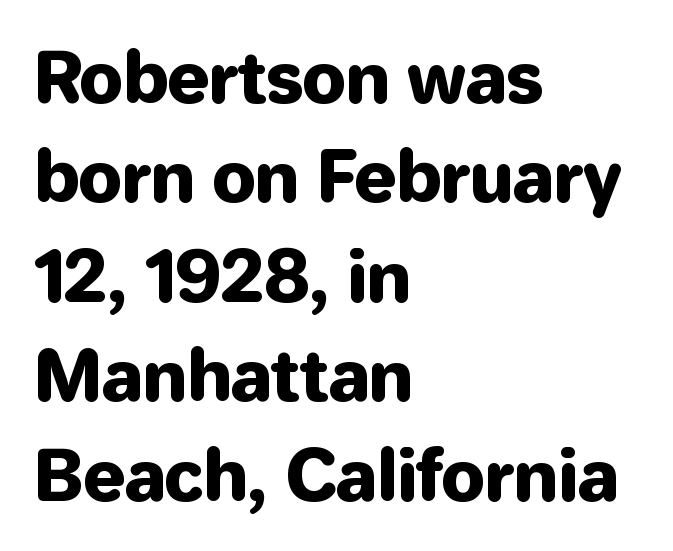
Ordinary non-slanted type is in use. One-word summary of the alignment: left. Vertically, the passage feels balanced, rows spaced as you'd expect. This sample has the flowing, uneven cadence of proportional lettering. These lines are composed in type without serifs. Clear beneath every line of the passage.
